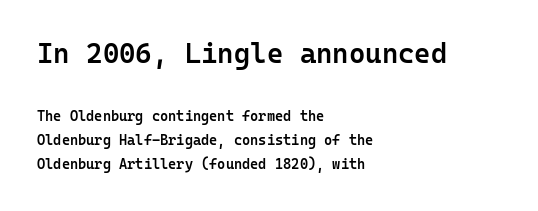
Q: Is the text bold? A: Semi-bold.
Q: Is the text italic (slanted)? A: No, it is upright.
Q: Is the typeface a serif or a sans-serif typeface? A: Sans-serif.
Q: Is the text underlined? A: No.
Q: How is the paragraph aligned? A: Left-aligned.
Q: Is the spacing between letters normal or unusually wide? A: Normal.
Q: Which block of text is set in a larger size, the first (top) or the second (bottom)? A: The first (top) one.
Q: Width (condensed, normal, or wide)? A: Normal.
Q: Stroke contrast? A: Low.
Q: x-height? A: Medium.
Q: Monospaced? A: Yes.
